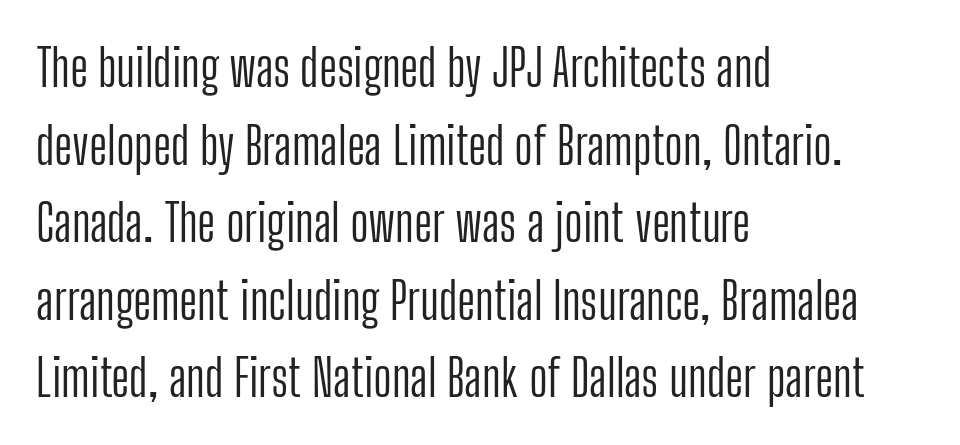
{"serif": "no", "italic": "no", "bold": "no", "weight": "light", "width": "condensed", "stroke_contrast": "low", "x_height": "medium", "monospaced": "no", "underline": "no", "align": "left", "line_spacing": "normal", "line_spacing_ratio": 1.52, "letter_spacing": "normal", "letter_spacing_em": 0.0, "glyph_px": 51}
